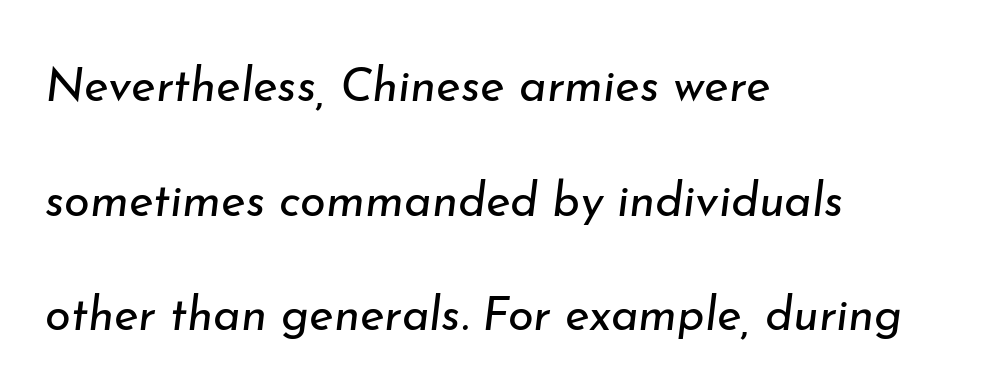
The image shows 47 px regular-weight type, italic (leaning right); set left-aligned, loose line spacing (2.44x), normal letter spacing, not underlined; low stroke contrast and a small x-height.
